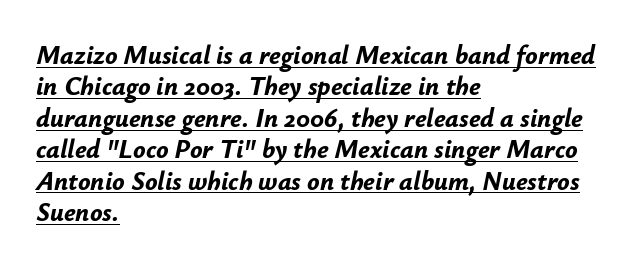
Q: Is the text bold? A: Yes.
Q: Is the text italic (slanted)? A: Yes, it leans right by about 12 degrees.
Q: Is the text underlined? A: Yes.
Q: How is the paragraph aligned? A: Left-aligned.
Q: Is the spacing between letters normal or unusually wide? A: Normal.
